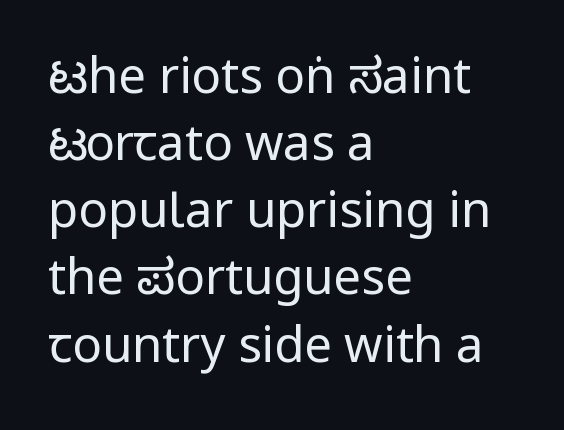
The image shows 49 px regular-weight, condensed sans-serif type, upright; set left-aligned, normal line spacing (1.37x), normal letter spacing, not underlined; low stroke contrast.
